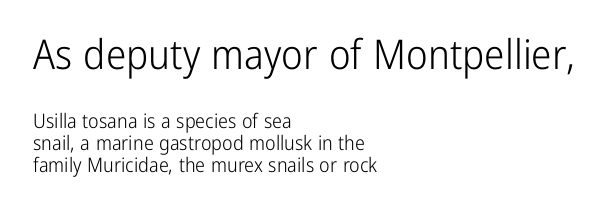
Q: Is the text bold? A: No.
Q: Is the text italic (slanted)? A: No, it is upright.
Q: Is the typeface a serif or a sans-serif typeface? A: Sans-serif.
Q: Is the text underlined? A: No.
Q: How is the paragraph aligned? A: Left-aligned.
Q: Is the spacing between letters normal or unusually wide? A: Normal.
Q: Is the spacing between lines tight, normal or loose? A: Tight.
Q: Which block of text is set in a larger size, the first (top) or the second (bottom)? A: The first (top) one.
Q: Width (condensed, normal, or wide)? A: Condensed.
Q: Stroke contrast? A: Low.
Q: x-height? A: Medium.
Q: Monospaced? A: No.
